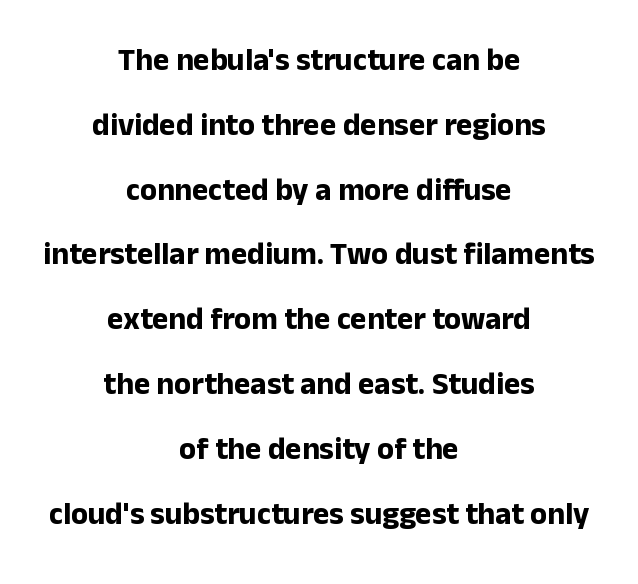
{"serif": "no", "italic": "no", "bold": "yes", "weight": "bold", "width": "normal", "stroke_contrast": "low", "x_height": "medium", "monospaced": "no", "underline": "no", "align": "center", "line_spacing": "loose", "line_spacing_ratio": 2.09, "letter_spacing": "normal", "letter_spacing_em": 0.0, "glyph_px": 31}
